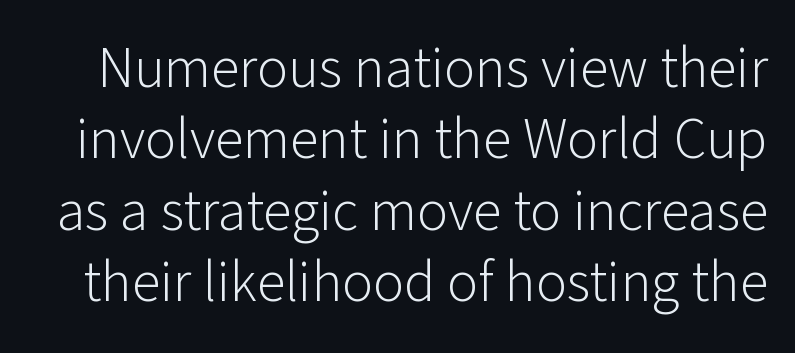
{"serif": "no", "italic": "no", "bold": "no", "weight": "light", "width": "normal", "stroke_contrast": "low", "x_height": "medium", "monospaced": "no", "underline": "no", "line_spacing_ratio": 1.23, "letter_spacing": "normal", "letter_spacing_em": 0.0, "glyph_px": 58}
